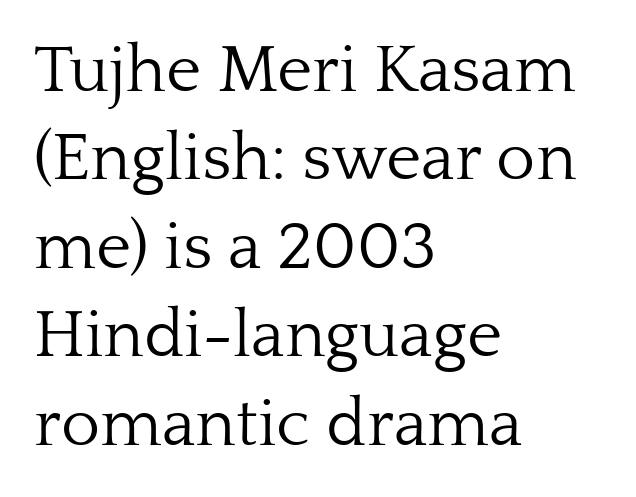
The image shows 67 px light serif type, upright; set left-aligned, normal line spacing (1.32x), normal letter spacing, not underlined; low stroke contrast and a medium x-height.
